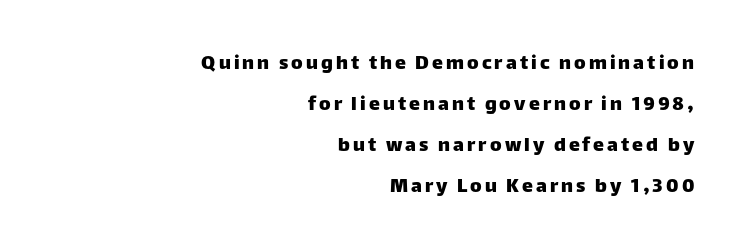
{"italic": "no", "underline": "no", "align": "right", "line_spacing_ratio": 1.86, "glyph_px": 22}
